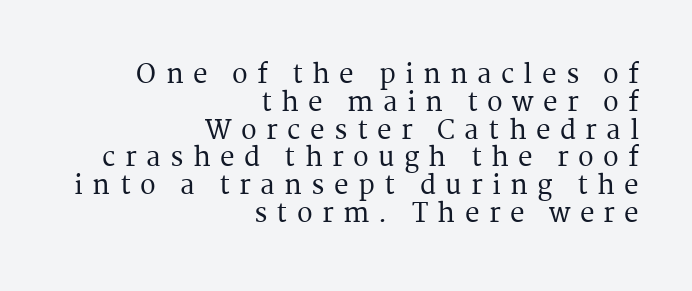
The image shows 26 px text type, upright; set right-aligned, tight line spacing (1.07x), unusually wide letter spacing (+0.36 em), not underlined.
